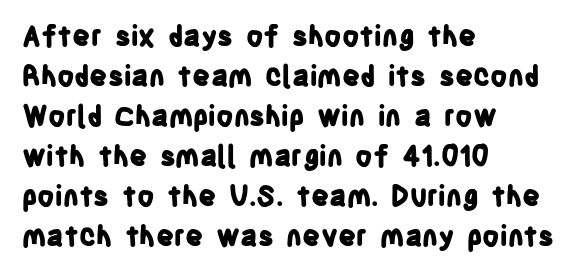
The string is rendered with underlining switched off. The text block is weighted toward the left margin, trailing off unevenly rightward. Short note: letters normally spaced. Interline gaps are of average width in this sample.
